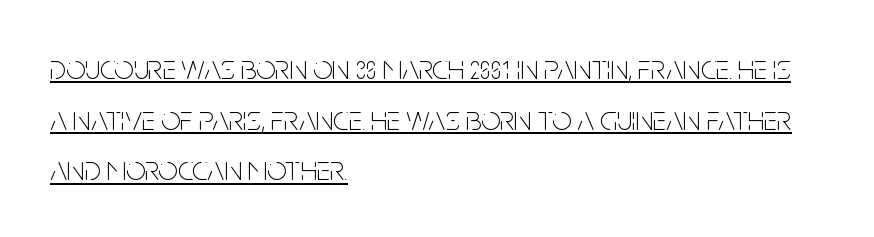
The image shows 34 px thin, condensed sans-serif type, upright; set left-aligned, normal line spacing (1.49x), normal letter spacing, underlined; low stroke contrast and a large x-height.
